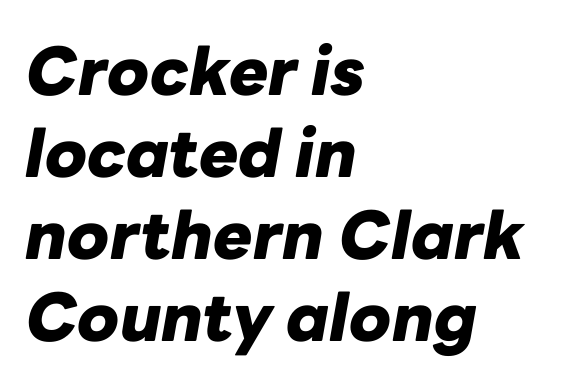
Q: Is the text bold? A: Yes.
Q: Is the text italic (slanted)? A: Yes, it leans right by about 10 degrees.
Q: Is the text underlined? A: No.
Q: How is the paragraph aligned? A: Left-aligned.
Q: Is the spacing between letters normal or unusually wide? A: Normal.
Q: Width (condensed, normal, or wide)? A: Normal.
Q: Stroke contrast? A: Low.
Q: x-height? A: Medium.
Q: Monospaced? A: No.
